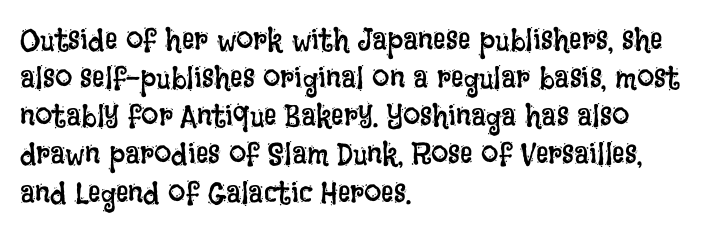
{"italic": "no", "bold": "no", "weight": "regular", "width": "condensed", "stroke_contrast": "low", "x_height": "large", "monospaced": "no", "underline": "no", "align": "left", "line_spacing_ratio": 1.23, "letter_spacing": "normal", "letter_spacing_em": 0.0, "glyph_px": 31}
